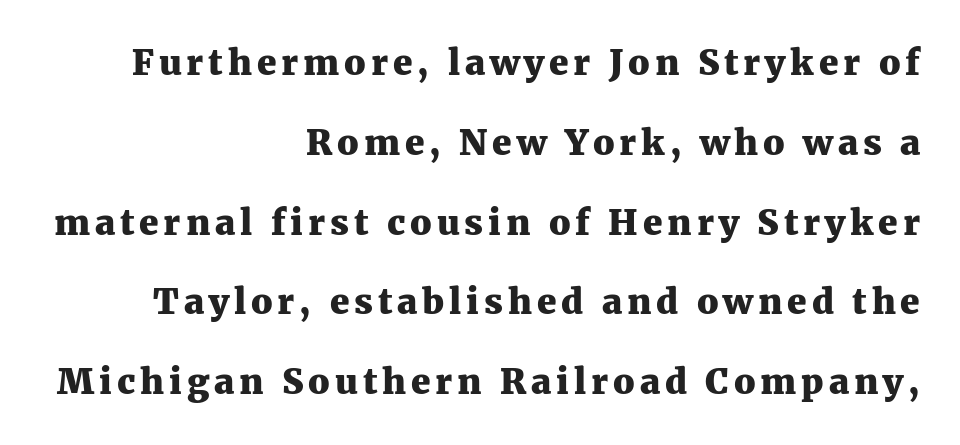
The image shows 35 px heavy serif type, upright; set right-aligned, loose line spacing (2.28x), not underlined; medium stroke contrast and a medium x-height.
